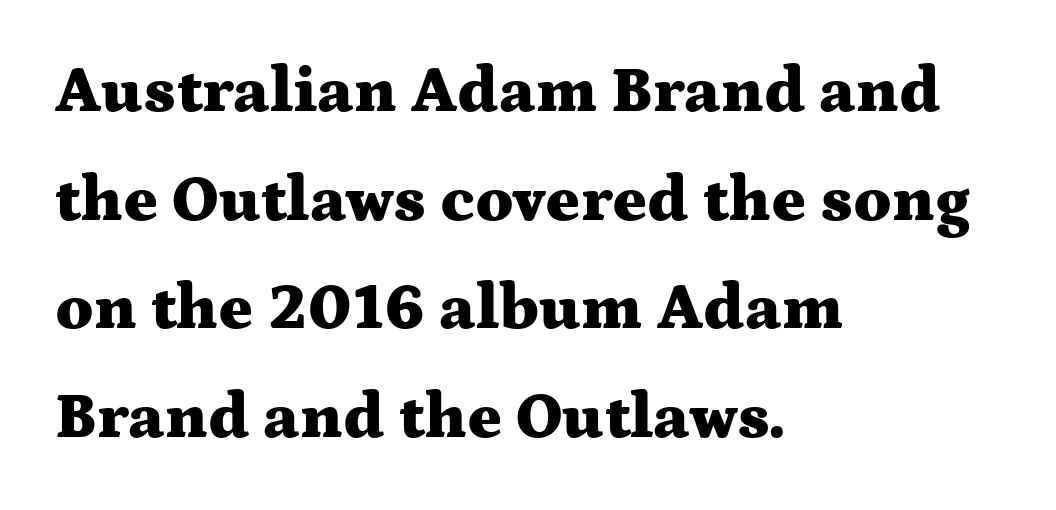
{"serif": "yes", "italic": "no", "bold": "yes", "weight": "heavy", "width": "wide", "stroke_contrast": "medium", "x_height": "medium", "monospaced": "no", "underline": "no", "align": "left", "line_spacing": "normal", "line_spacing_ratio": 1.67, "letter_spacing": "normal", "letter_spacing_em": 0.0, "glyph_px": 65}
